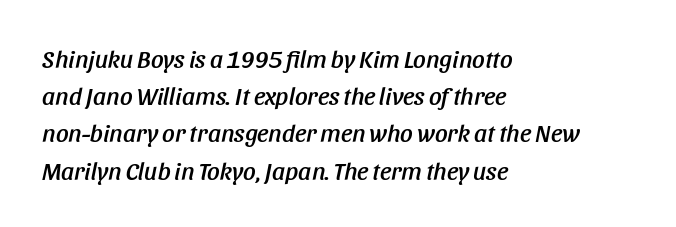
This sample uses an oblique cut, with every glyph tilted off the vertical. Inter-character spacing is left at the font's built-in metrics. Normally led — the rows are evenly, conventionally spaced. Each line starts at the same left margin while the right side varies. Check under the words: just untouched page.
